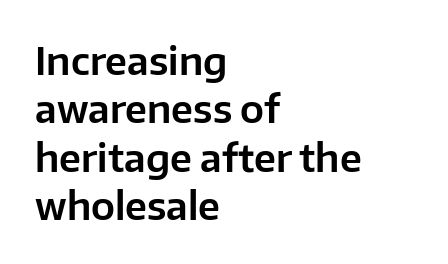
The image shows 38 px sans-serif type, upright; set left-aligned, normal line spacing (1.27x), normal letter spacing, not underlined; low stroke contrast and a medium x-height.
